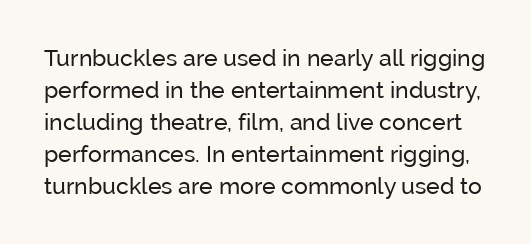
{"italic": "no", "bold": "no", "underline": "no", "line_spacing": "normal", "line_spacing_ratio": 1.39, "letter_spacing": "normal", "letter_spacing_em": 0.0, "glyph_px": 23}
